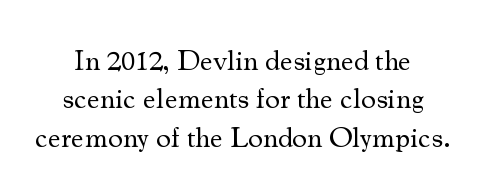
{"serif": "yes", "italic": "no", "bold": "no", "weight": "regular", "width": "normal", "stroke_contrast": "medium", "x_height": "small", "monospaced": "no", "underline": "no", "line_spacing": "normal", "line_spacing_ratio": 1.32, "letter_spacing": "normal", "letter_spacing_em": 0.0, "glyph_px": 29}
